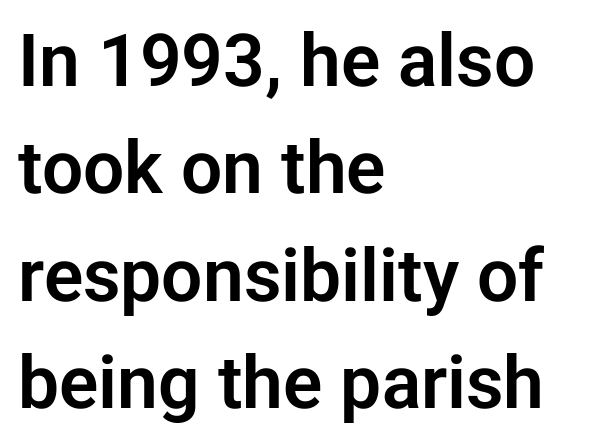
{"serif": "no", "italic": "no", "width": "normal", "stroke_contrast": "low", "x_height": "medium", "monospaced": "no", "underline": "no", "align": "left", "line_spacing": "normal", "line_spacing_ratio": 1.47, "letter_spacing": "normal", "letter_spacing_em": 0.0, "glyph_px": 73}
